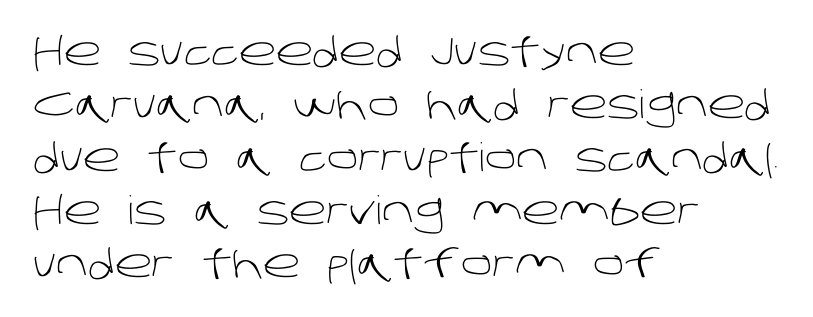
The image shows 39 px light sans-serif type; set left-aligned, normal line spacing (1.36x), normal letter spacing, not underlined; low stroke contrast and a large x-height.
